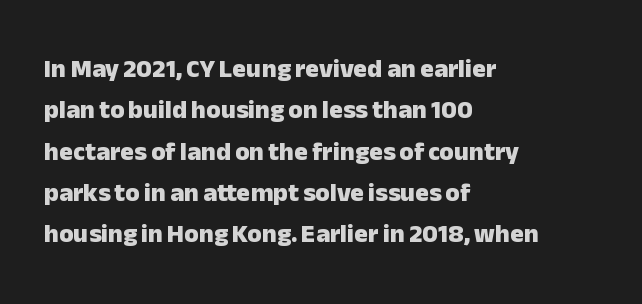
The image shows 26 px bold type, upright; set left-aligned, normal line spacing (1.59x), normal letter spacing, not underlined.
